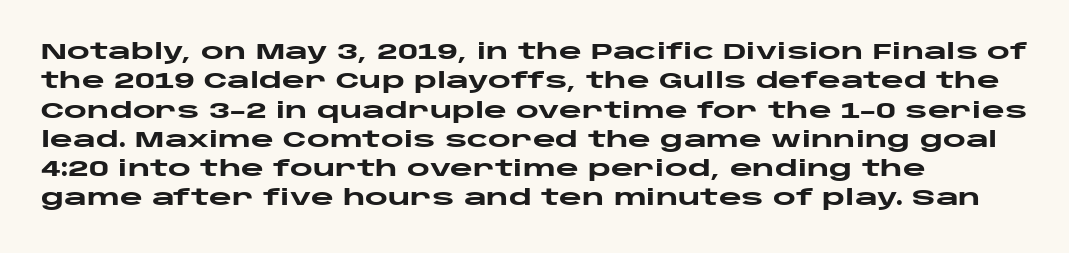
Q: Is the text bold? A: Yes.
Q: Is the text italic (slanted)? A: No, it is upright.
Q: Is the text underlined? A: No.
Q: How is the paragraph aligned? A: Left-aligned.
Q: Is the spacing between letters normal or unusually wide? A: Normal.
Q: Is the spacing between lines tight, normal or loose? A: Normal.
